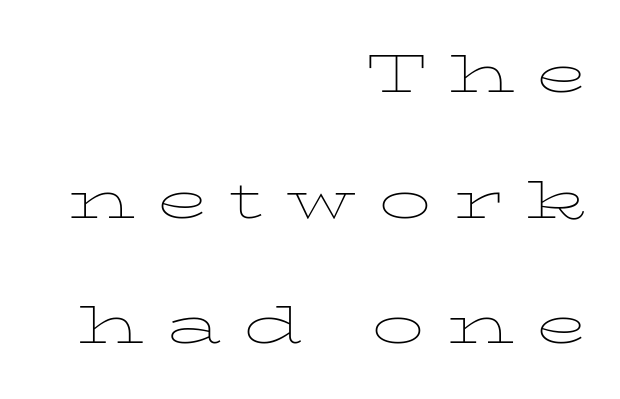
Q: Is the text bold? A: No.
Q: Is the text italic (slanted)? A: No, it is upright.
Q: Is the typeface a serif or a sans-serif typeface? A: Serif.
Q: Is the text underlined? A: No.
Q: How is the paragraph aligned? A: Right-aligned.
Q: Is the spacing between letters normal or unusually wide? A: Unusually wide.
Q: Is the spacing between lines tight, normal or loose? A: Loose.
Q: Width (condensed, normal, or wide)? A: Wide.
Q: Stroke contrast? A: Low.
Q: x-height? A: Medium.
Q: Monospaced? A: No.
